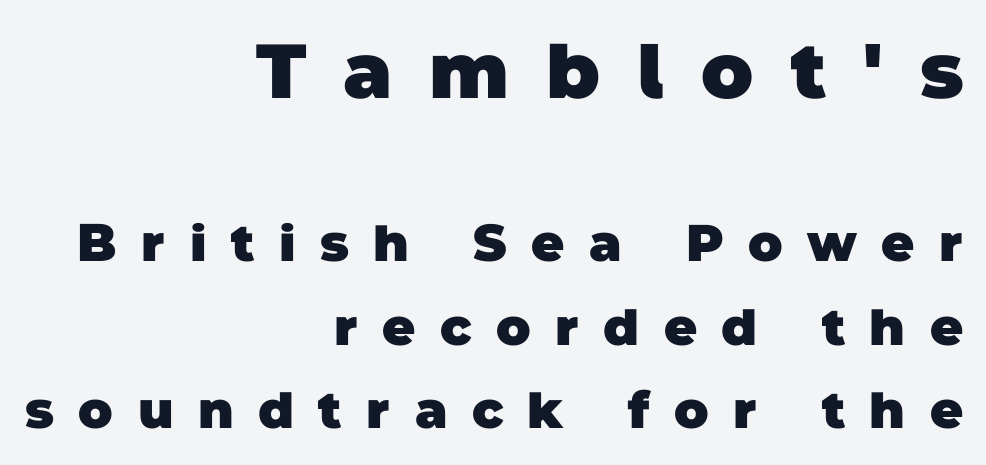
The image shows 77 px heavy sans-serif type; set right-aligned, normal line spacing (1.64x), unusually wide letter spacing (+0.48 em), not underlined; the first (top) block is 1.51x larger; low stroke contrast and a large x-height.
